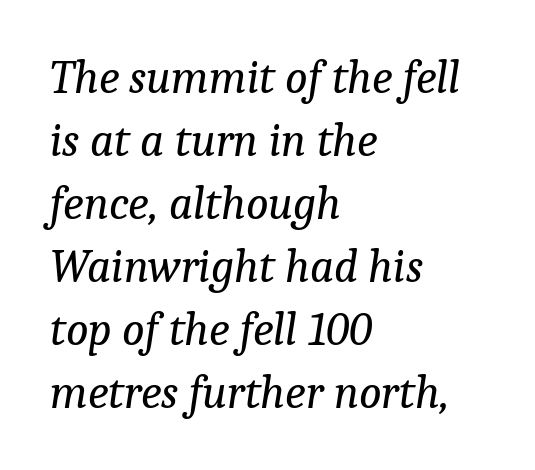
The image shows 47 px regular-weight serif type, italic (leaning right); set left-aligned, normal line spacing (1.34x), normal letter spacing, not underlined; low stroke contrast and a medium x-height.
